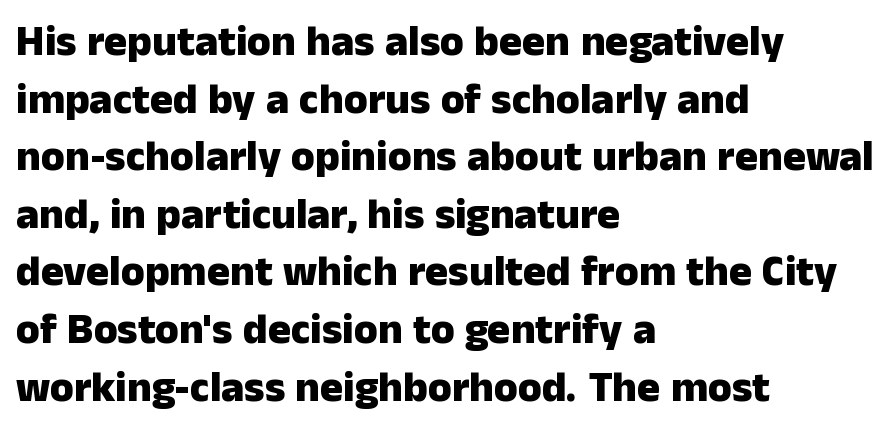
The image shows 43 px heavy sans-serif type, upright; set left-aligned, normal line spacing (1.34x), normal letter spacing, not underlined; low stroke contrast and a medium x-height.
